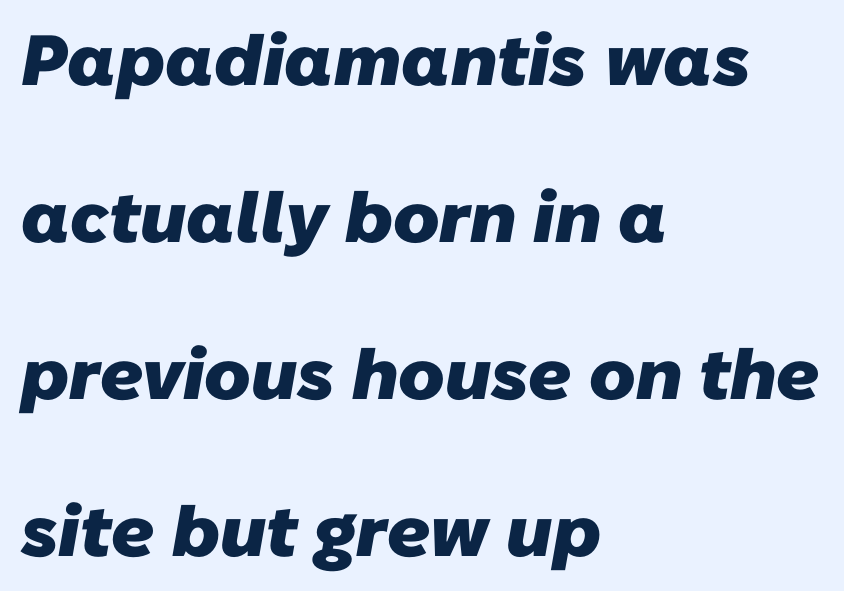
{"serif": "no", "bold": "yes", "weight": "heavy", "width": "normal", "stroke_contrast": "low", "x_height": "medium", "monospaced": "no", "underline": "no", "align": "left", "line_spacing": "loose", "line_spacing_ratio": 2.21, "letter_spacing": "normal", "letter_spacing_em": 0.0, "glyph_px": 71}
